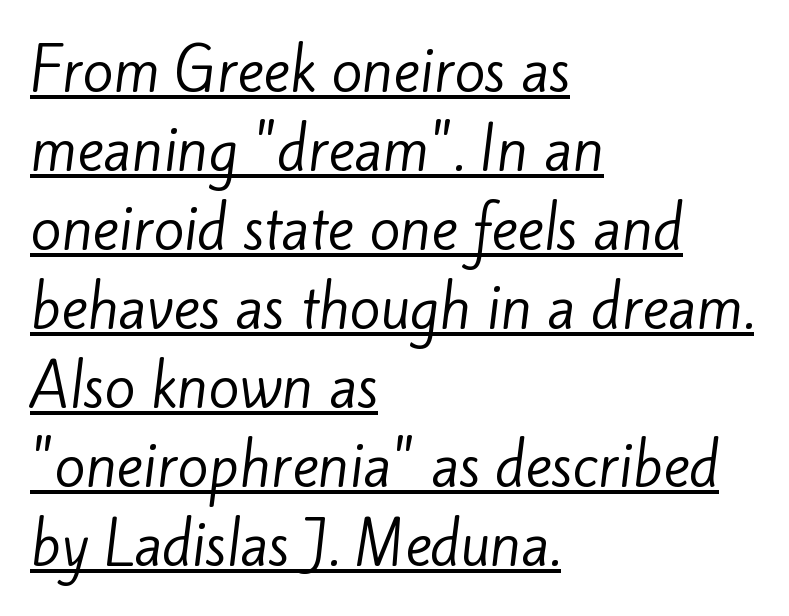
Q: Is the text bold? A: No.
Q: Is the typeface a serif or a sans-serif typeface? A: Sans-serif.
Q: Is the text underlined? A: Yes.
Q: How is the paragraph aligned? A: Left-aligned.
Q: Is the spacing between letters normal or unusually wide? A: Normal.
Q: Is the spacing between lines tight, normal or loose? A: Normal.
Q: Width (condensed, normal, or wide)? A: Normal.
Q: Stroke contrast? A: Low.
Q: x-height? A: Small.
Q: Monospaced? A: No.
